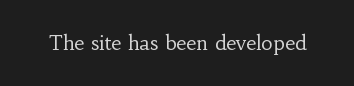
Posture: upright roman. Short note: letters normally spaced. The weight would be labelled regular, book, light, or lighter still. Lines of text with bare space underneath.
